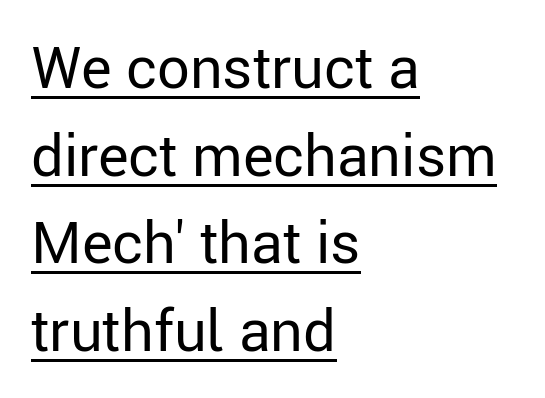
{"serif": "no", "italic": "no", "bold": "no", "weight": "regular", "width": "normal", "stroke_contrast": "low", "x_height": "medium", "monospaced": "no", "underline": "yes", "align": "left", "line_spacing": "normal", "line_spacing_ratio": 1.51, "letter_spacing": "normal", "letter_spacing_em": 0.0, "glyph_px": 58}
